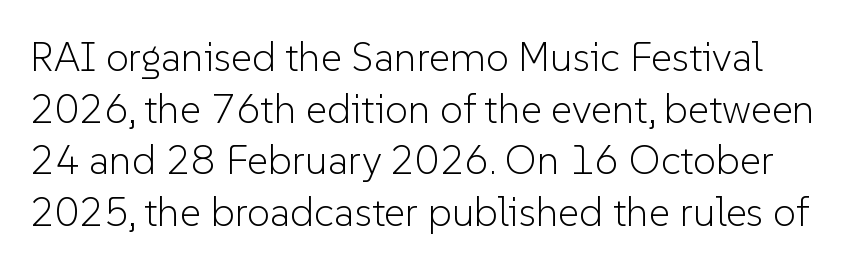
Q: Is the text bold? A: No.
Q: Is the text italic (slanted)? A: No, it is upright.
Q: Is the typeface a serif or a sans-serif typeface? A: Sans-serif.
Q: Is the text underlined? A: No.
Q: Is the spacing between letters normal or unusually wide? A: Normal.
Q: Is the spacing between lines tight, normal or loose? A: Normal.
Q: Width (condensed, normal, or wide)? A: Normal.
Q: Stroke contrast? A: Low.
Q: x-height? A: Medium.
Q: Monospaced? A: No.
